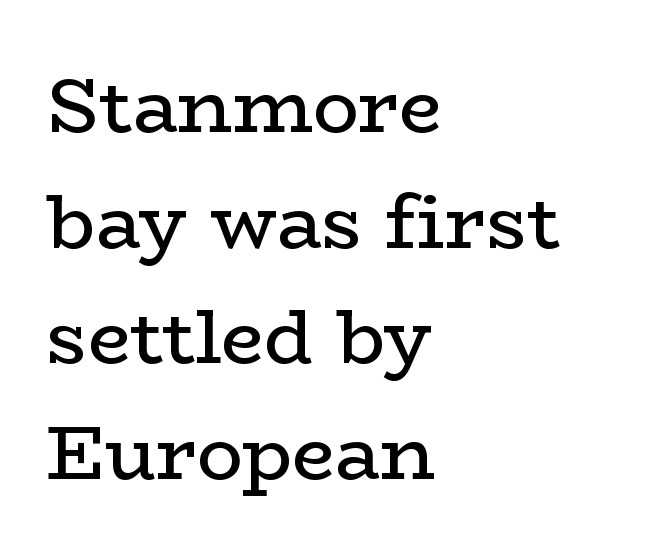
The image shows 76 px regular-weight, wide serif type, upright; set left-aligned, normal line spacing (1.52x), normal letter spacing, not underlined; low stroke contrast and a medium x-height.
